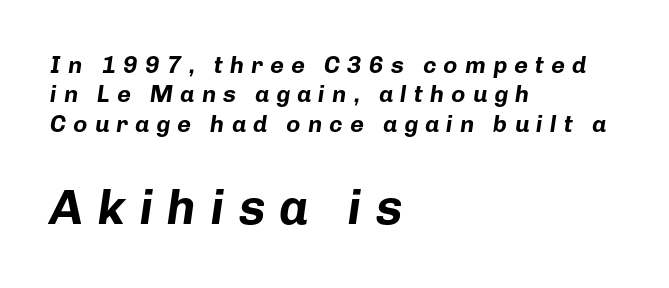
Q: Is the text bold? A: Yes.
Q: Is the text italic (slanted)? A: Yes, it leans right by about 8 degrees.
Q: Is the text underlined? A: No.
Q: How is the paragraph aligned? A: Left-aligned.
Q: Is the spacing between letters normal or unusually wide? A: Unusually wide.
Q: Which block of text is set in a larger size, the first (top) or the second (bottom)? A: The second (bottom) one.
Q: Width (condensed, normal, or wide)? A: Normal.
Q: Stroke contrast? A: Low.
Q: x-height? A: Medium.
Q: Monospaced? A: No.
